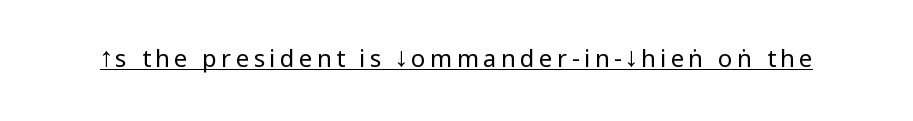
The image shows 24 px text type, upright; set underlined.
